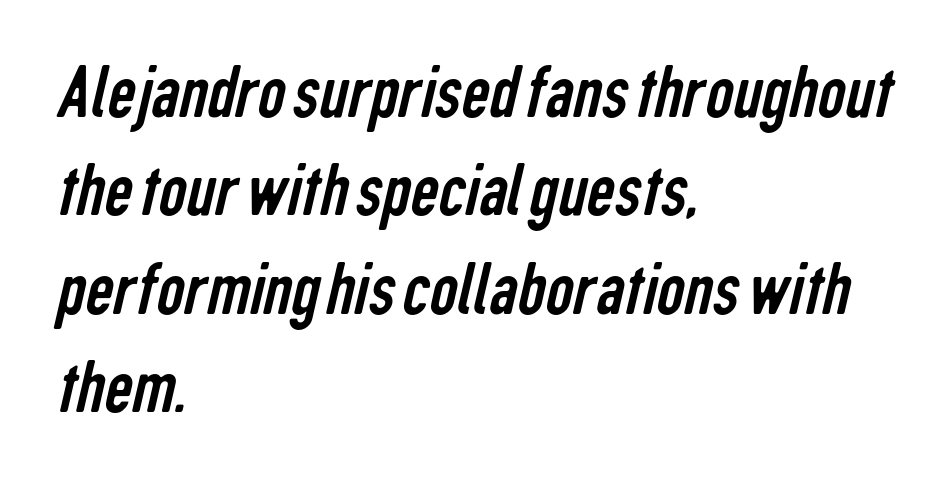
A classic flush-left, rag-right setting is used for this passage. Here the glyphs are tracked normally, forming tight word shapes. A clean baseline with only descenders dipping below it. This sample has the flowing, uneven cadence of proportional lettering.
